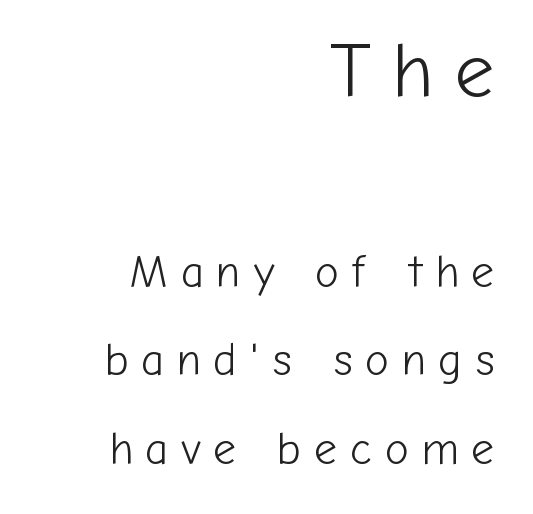
The image shows 78 px light sans-serif type, upright; set right-aligned, loose line spacing (1.96x), unusually wide letter spacing (+0.28 em), not underlined; the first (top) block is 1.73x larger; low stroke contrast and a medium x-height.
